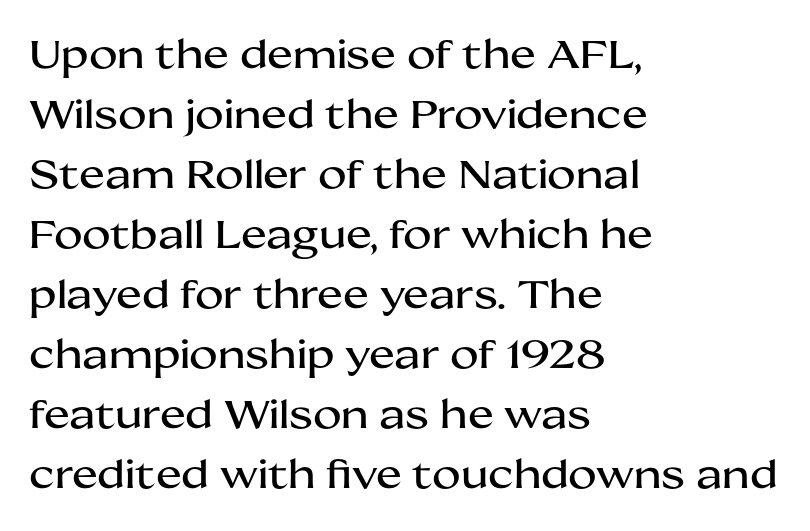
{"italic": "no", "width": "wide", "stroke_contrast": "medium", "x_height": "medium", "monospaced": "no", "underline": "no", "align": "left", "line_spacing": "normal", "line_spacing_ratio": 1.54, "letter_spacing": "normal", "letter_spacing_em": 0.0, "glyph_px": 39}
